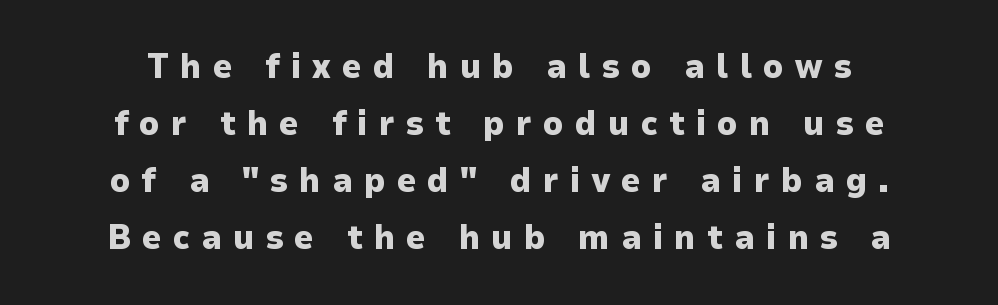
Q: Is the text bold? A: Yes.
Q: Is the text italic (slanted)? A: No, it is upright.
Q: Is the typeface a serif or a sans-serif typeface? A: Sans-serif.
Q: Is the text underlined? A: No.
Q: How is the paragraph aligned? A: Centered.
Q: Is the spacing between letters normal or unusually wide? A: Unusually wide.
Q: Is the spacing between lines tight, normal or loose? A: Normal.
Q: Width (condensed, normal, or wide)? A: Normal.
Q: Stroke contrast? A: Low.
Q: x-height? A: Medium.
Q: Monospaced? A: No.
